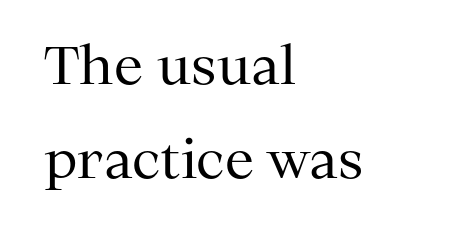
Characters remain perfectly vertical along every line. The letters sit at their default tracking, neither squeezed nor spread. The face looks like a standard text weight, possibly lighter. Proportional: the letters do not fall into vertical columns. A typesetter would label this face a serif. Underline: absent.
